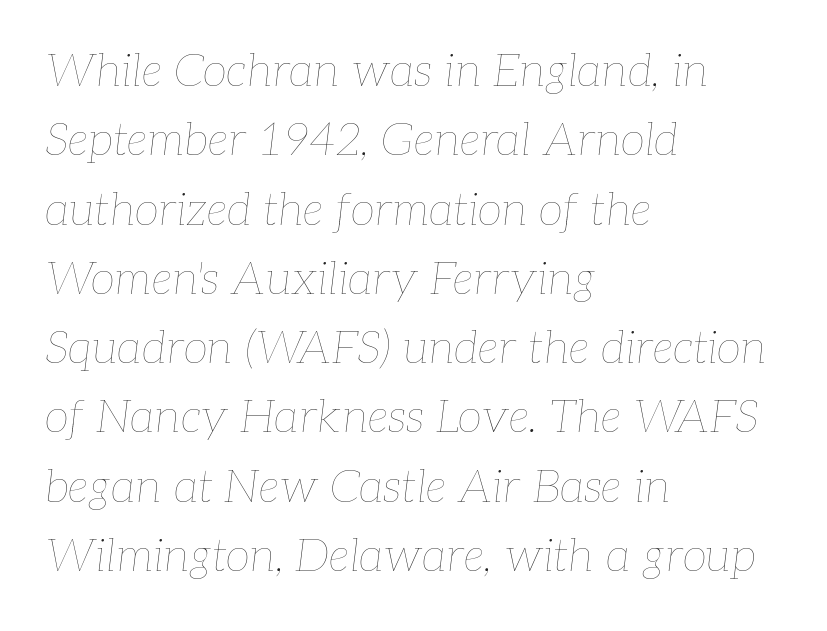
Q: Is the text bold? A: No.
Q: Is the text italic (slanted)? A: Yes, it leans right by about 7 degrees.
Q: Is the text underlined? A: No.
Q: How is the paragraph aligned? A: Left-aligned.
Q: Is the spacing between letters normal or unusually wide? A: Normal.
Q: Is the spacing between lines tight, normal or loose? A: Normal.
Q: Width (condensed, normal, or wide)? A: Normal.
Q: Stroke contrast? A: Low.
Q: x-height? A: Medium.
Q: Monospaced? A: No.
